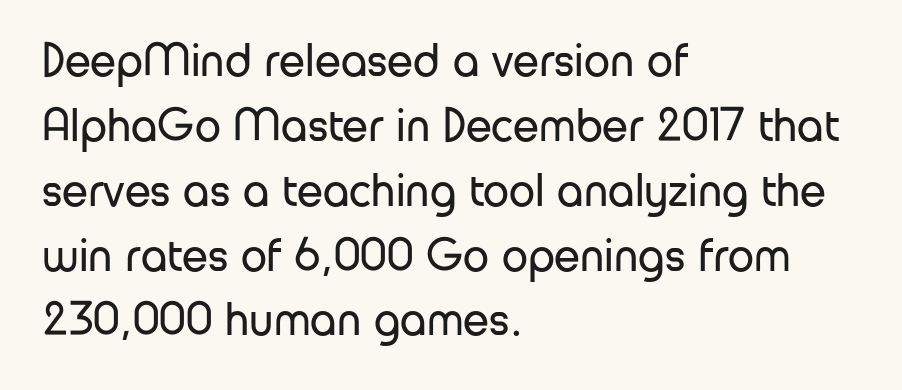
Q: Is the text bold? A: No.
Q: Is the text italic (slanted)? A: No, it is upright.
Q: Is the typeface a serif or a sans-serif typeface? A: Sans-serif.
Q: Is the text underlined? A: No.
Q: How is the paragraph aligned? A: Left-aligned.
Q: Is the spacing between letters normal or unusually wide? A: Normal.
Q: Is the spacing between lines tight, normal or loose? A: Normal.
Q: Width (condensed, normal, or wide)? A: Normal.
Q: Stroke contrast? A: Low.
Q: x-height? A: Medium.
Q: Monospaced? A: No.
